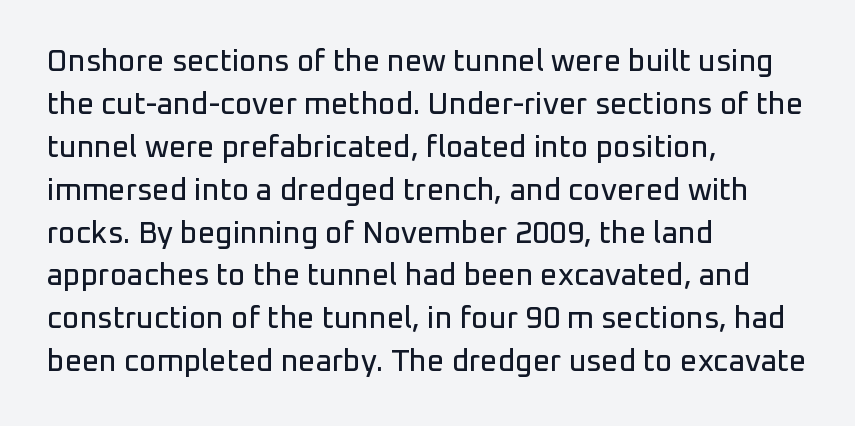
{"serif": "no", "italic": "no", "width": "normal", "stroke_contrast": "low", "x_height": "medium", "monospaced": "no", "underline": "no", "align": "left", "line_spacing": "normal", "line_spacing_ratio": 1.43, "letter_spacing": "normal", "letter_spacing_em": 0.0, "glyph_px": 30}
